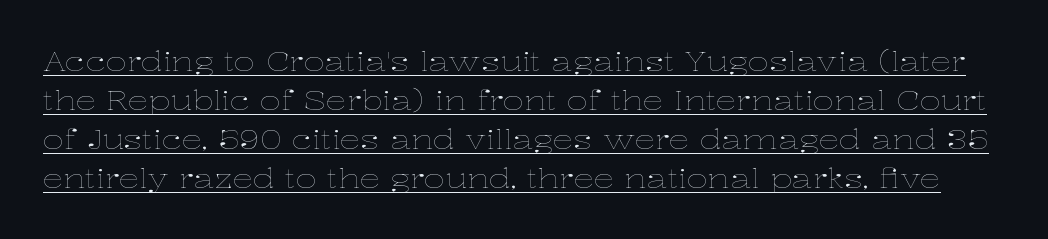
The image shows 26 px text type, upright; set normal line spacing (1.5x), normal letter spacing, underlined.
